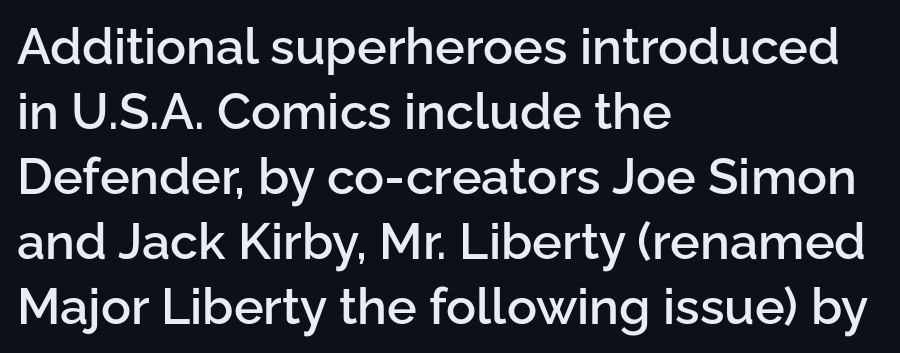
{"serif": "no", "italic": "no", "bold": "semi", "weight": "semibold", "width": "normal", "stroke_contrast": "low", "x_height": "medium", "monospaced": "no", "underline": "no", "align": "left", "line_spacing": "normal", "line_spacing_ratio": 1.3, "letter_spacing": "normal", "letter_spacing_em": 0.0, "glyph_px": 50}
